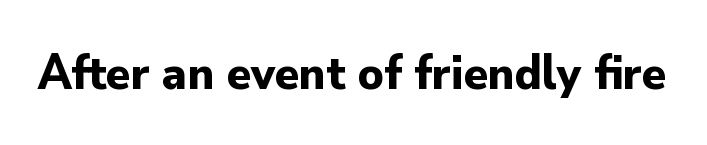
The image shows 50 px bold sans-serif type, upright; set normal letter spacing, not underlined; low stroke contrast and a small x-height.
